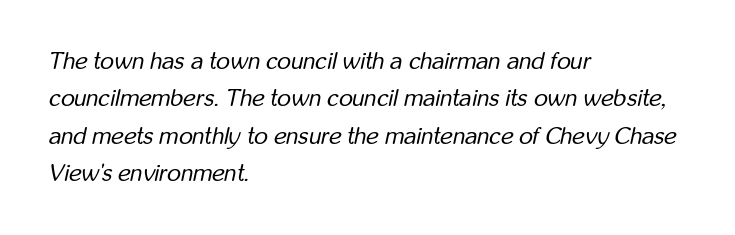
The passage shown leans; its letterforms are oblique. Underline: absent. Inter-character spacing is left at the font's built-in metrics. A quiet, ordinary-to-light weight characterises the typeface.
